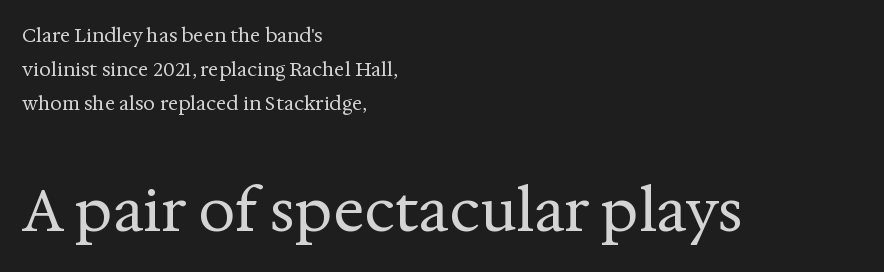
Is this a fixed-width face? No — the glyphs have proportional, varying widths. Is the block centered? No — it sits flush against the left margin. Does extra space separate the letters? No, they use regular spacing. The designer went with a serif here, giving each stem small feet. The space beneath each line is pristine and unruled.
